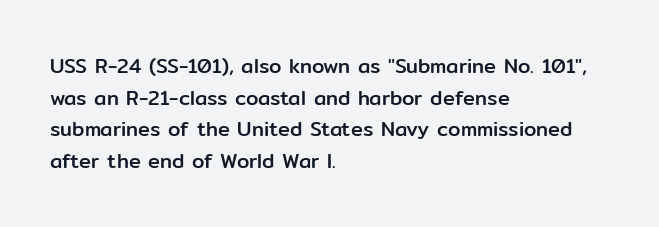
The image shows 20 px text type, upright; set left-aligned, normal line spacing (1.58x), normal letter spacing, not underlined.
